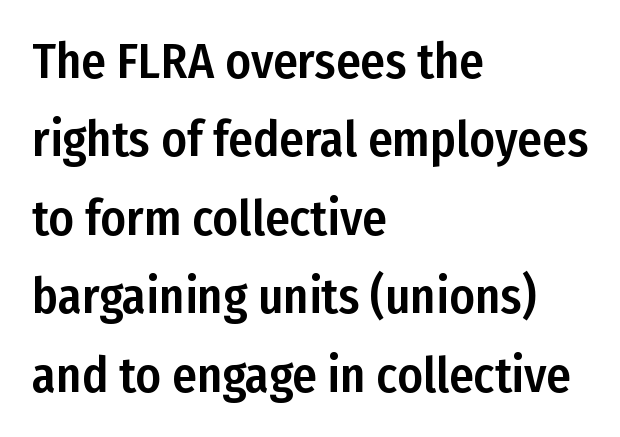
{"serif": "no", "italic": "no", "width": "condensed", "stroke_contrast": "low", "x_height": "medium", "monospaced": "no", "underline": "no", "align": "left", "line_spacing": "normal", "line_spacing_ratio": 1.6, "letter_spacing": "normal", "letter_spacing_em": 0.0, "glyph_px": 49}
